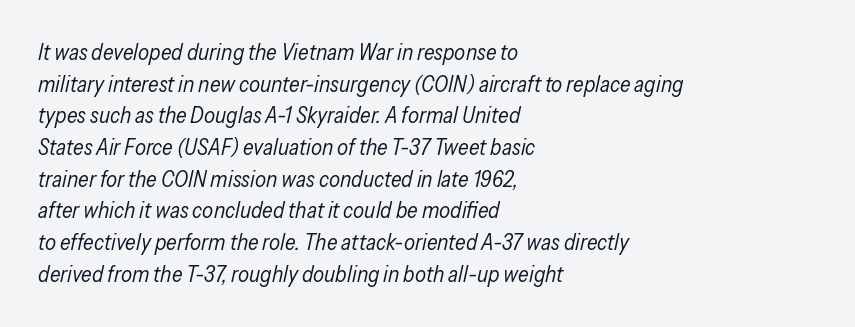
Q: Is the text bold? A: No.
Q: Is the text italic (slanted)? A: Yes, it leans right by about 13 degrees.
Q: Is the text underlined? A: No.
Q: How is the paragraph aligned? A: Left-aligned.
Q: Is the spacing between letters normal or unusually wide? A: Normal.
Q: Is the spacing between lines tight, normal or loose? A: Normal.
